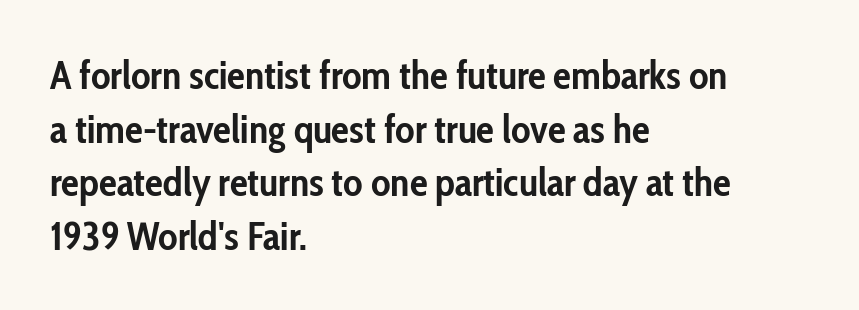
Q: Is the text bold? A: Yes.
Q: Is the text italic (slanted)? A: No, it is upright.
Q: Is the typeface a serif or a sans-serif typeface? A: Sans-serif.
Q: Is the text underlined? A: No.
Q: How is the paragraph aligned? A: Left-aligned.
Q: Is the spacing between letters normal or unusually wide? A: Normal.
Q: Is the spacing between lines tight, normal or loose? A: Normal.
Q: Width (condensed, normal, or wide)? A: Condensed.
Q: Stroke contrast? A: Low.
Q: x-height? A: Medium.
Q: Monospaced? A: No.
